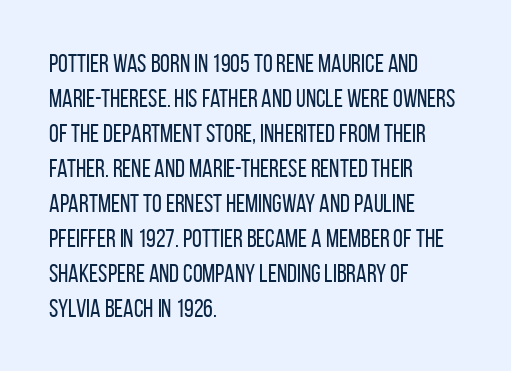
Nobody drew a line under any word here. The passage is arranged the way most books set body copy — flush left. Is the stroke heavy? The answer is a plain regular-or-lighter. Nobody touched the tracking dial on this one. A roman cut, with each character standing at attention. The space between consecutive lines is moderate.
